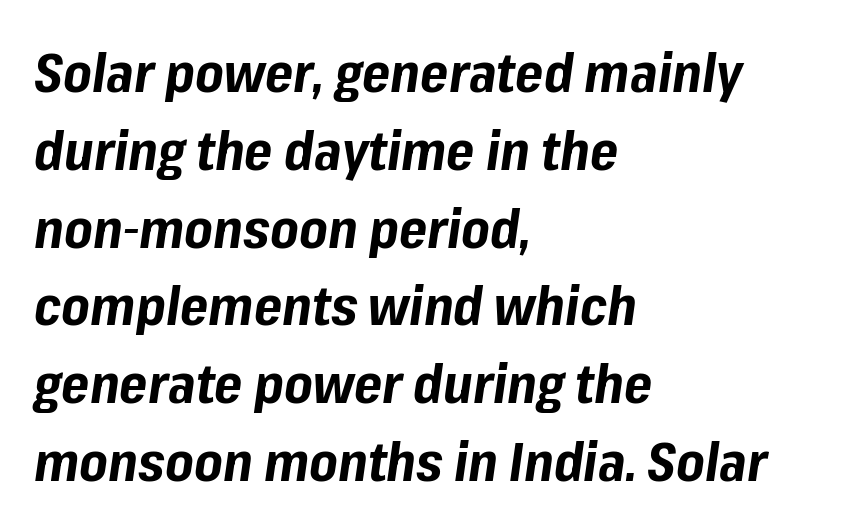
The image shows 54 px bold type, italic (leaning right); set left-aligned, normal line spacing (1.44x), normal letter spacing, not underlined; low stroke contrast and a medium x-height.
